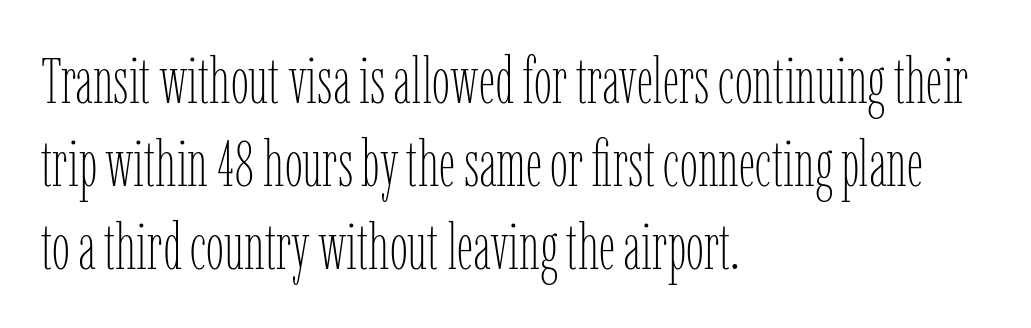
Is there much room between lines? A standard amount, neither cramped nor airy. Nothing heavy about these letters — not bold at all. Here the glyphs are tracked normally, forming tight word shapes. Each letter keeps its own natural width here, so spacing adapts to shape. Descenders hang freely into open space.
